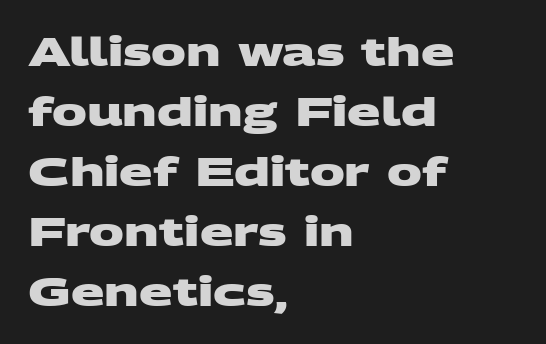
Is this a fixed-width face? No — the glyphs have proportional, varying widths. Unlike a traditional serif, this face leaves its strokes unadorned. Standard letterfit; no display-style spreading of the glyphs. The specimen omits any rule beneath the text block's lines. Typesetter's note: full bold, strokes at maximum text heaviness. The space between consecutive lines is moderate.
